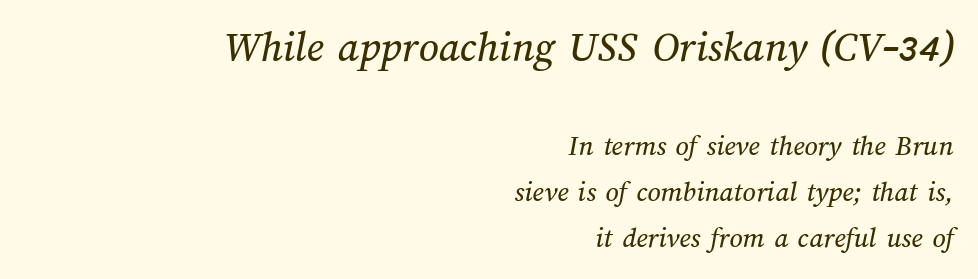
The image shows 44 px text type; set right-aligned, normal line spacing (1.6x), normal letter spacing, not underlined; the first (top) block is 1.52x larger; medium stroke contrast and a medium x-height.
